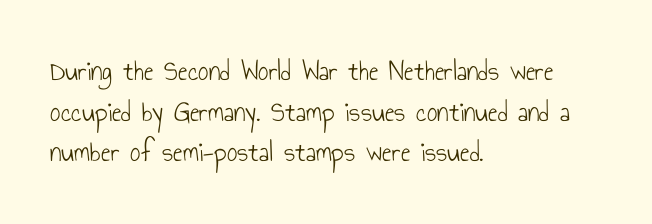
{"serif": "no", "italic": "no", "bold": "no", "weight": "light", "width": "condensed", "stroke_contrast": "low", "x_height": "small", "monospaced": "no", "underline": "no", "align": "left", "line_spacing": "normal", "line_spacing_ratio": 1.4, "letter_spacing": "normal", "letter_spacing_em": 0.0, "glyph_px": 29}
